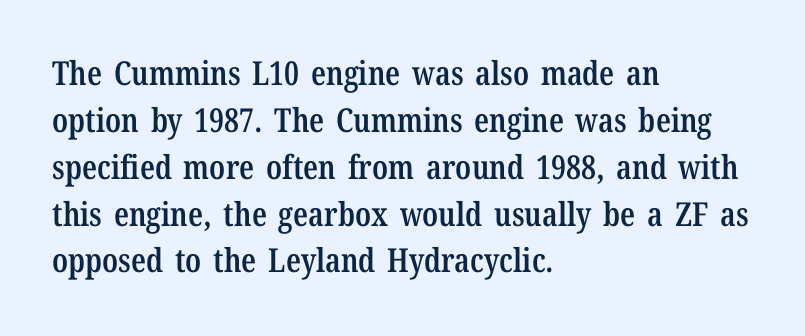
Proportional: the letters do not fall into vertical columns. The typography opts for an upright posture over an oblique one. Only glyphs here, with clear space below each row. This rendering uses left alignment, leaving the right contour irregular. Regarding serifs, this sample has them. The block of text has a typical density, with ordinary space between rows.
